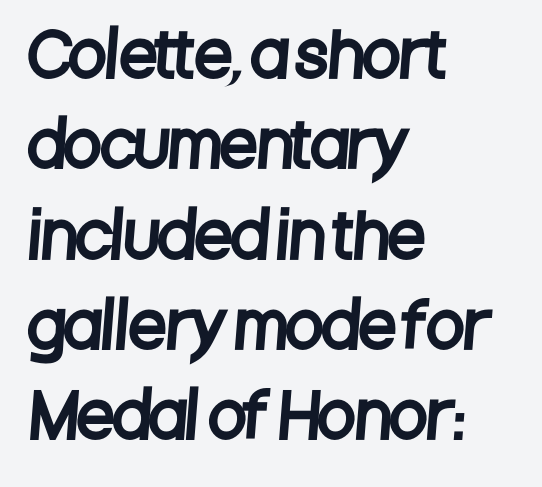
Q: Is the typeface a serif or a sans-serif typeface? A: Sans-serif.
Q: Is the text underlined? A: No.
Q: How is the paragraph aligned? A: Left-aligned.
Q: Is the spacing between letters normal or unusually wide? A: Normal.
Q: Is the spacing between lines tight, normal or loose? A: Normal.
Q: Width (condensed, normal, or wide)? A: Condensed.
Q: Stroke contrast? A: Low.
Q: x-height? A: Large.
Q: Monospaced? A: No.
